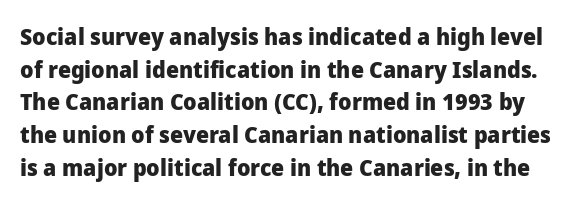
The image shows 23 px bold type, upright; set normal line spacing (1.42x), normal letter spacing, not underlined.
